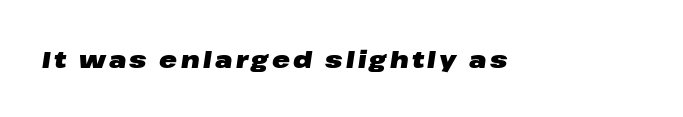
Q: Is the text bold? A: Yes.
Q: Is the text italic (slanted)? A: Yes, it leans right by about 8 degrees.
Q: Is the text underlined? A: No.
